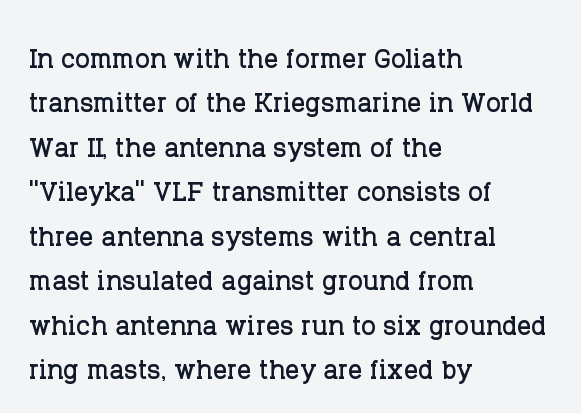
The image shows 35 px serif type, upright; set left-aligned, normal line spacing (1.27x), normal letter spacing, not underlined; low stroke contrast and a large x-height.
